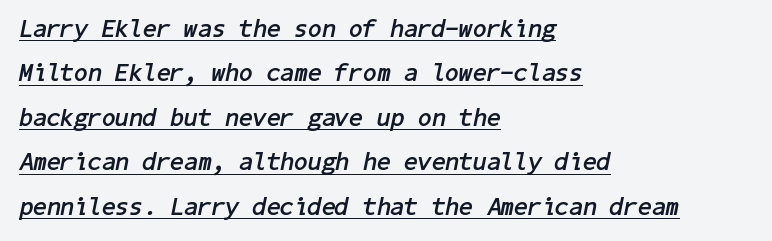
Q: Is the text bold? A: Yes.
Q: Is the text italic (slanted)? A: Yes, it leans right by about 11 degrees.
Q: Is the text underlined? A: Yes.
Q: How is the paragraph aligned? A: Left-aligned.
Q: Is the spacing between letters normal or unusually wide? A: Normal.
